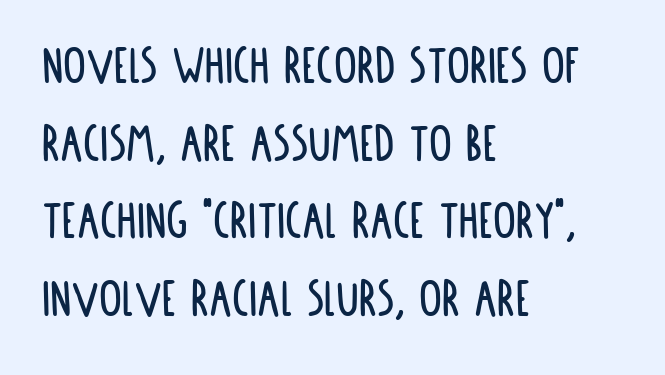
Here the designer chose a conventional face with non-uniform glyph widths. Observe the ordinary spacing: letters are neighbours, not strangers. Upright lettering throughout. Vertically, the passage feels balanced, rows spaced as you'd expect. Left-aligned paragraph, ragged on the right. The space directly below the letters is spotless.
